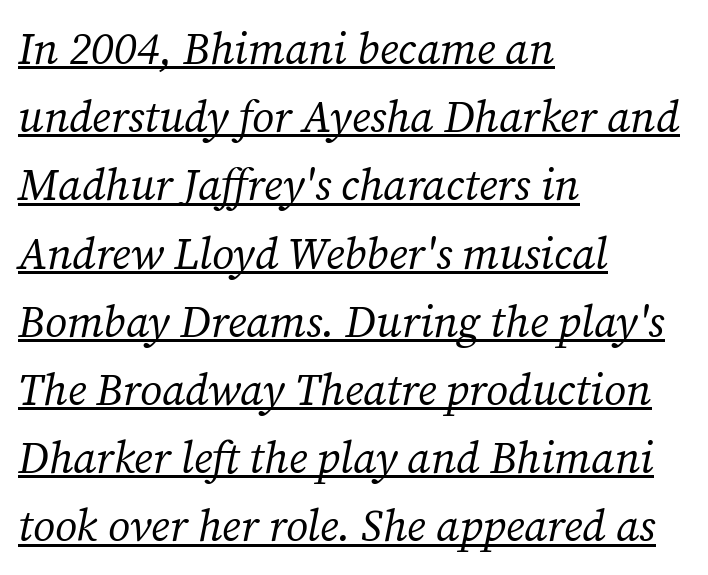
Casual observation: everything's shoved over to the left. This sample has the flowing, uneven cadence of proportional lettering. The font is comparable to plain body text, perhaps lighter. The rendering keeps characters at their native spacing.
